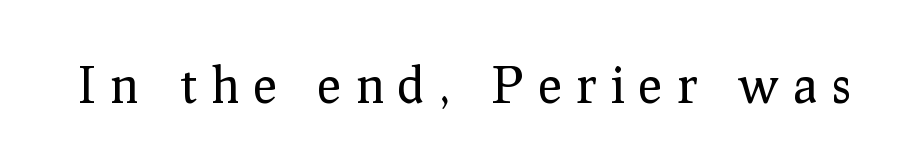
A serif font was chosen for this passage. Spacing verdict: proportional, widths tailored to each character. Here the glyphs are tracked loosely, breaking word shapes into spaced letters. Honestly, there is no underline to notice here at all.
